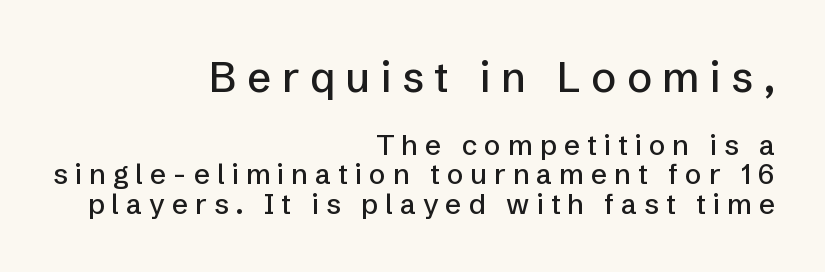
Q: Is the text italic (slanted)? A: No, it is upright.
Q: Is the typeface a serif or a sans-serif typeface? A: Sans-serif.
Q: Is the text underlined? A: No.
Q: How is the paragraph aligned? A: Right-aligned.
Q: Is the spacing between letters normal or unusually wide? A: Unusually wide.
Q: Is the spacing between lines tight, normal or loose? A: Tight.
Q: Which block of text is set in a larger size, the first (top) or the second (bottom)? A: The first (top) one.
Q: Width (condensed, normal, or wide)? A: Normal.
Q: Stroke contrast? A: Low.
Q: x-height? A: Medium.
Q: Monospaced? A: No.
